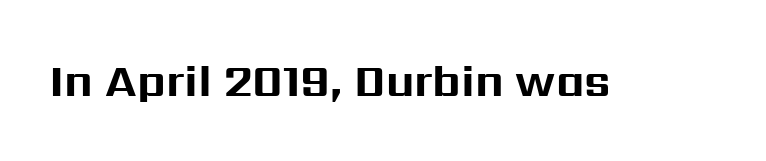
{"serif": "no", "italic": "no", "bold": "yes", "weight": "bold", "width": "normal", "stroke_contrast": "medium", "x_height": "medium", "monospaced": "no", "underline": "no", "letter_spacing": "normal", "letter_spacing_em": 0.0, "glyph_px": 44}
